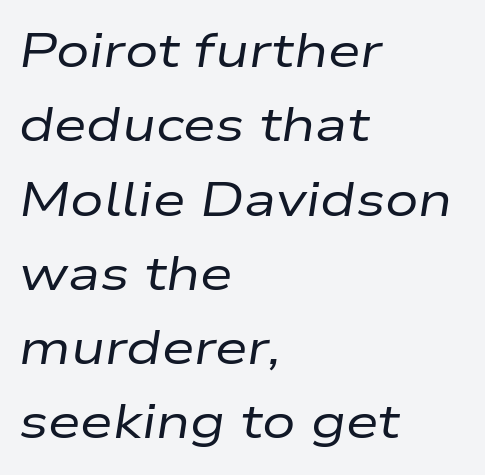
The image shows 47 px regular-weight, wide type, italic (leaning right); set left-aligned, normal line spacing (1.58x), normal letter spacing, not underlined; low stroke contrast and a medium x-height.
